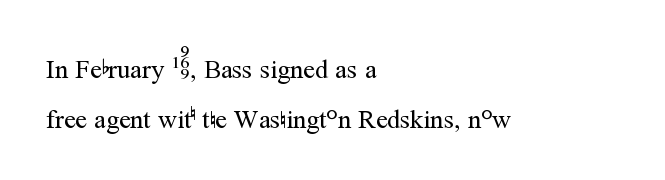
Unmarked baselines from the first word to the last. Weight: regular or lighter. The line texture is even and compact thanks to regular tracking. This is roman type, the default non-slanted kind. The vertical gap from one line to the next is large. If you drew a ruler down the left edge, every line would touch it.
